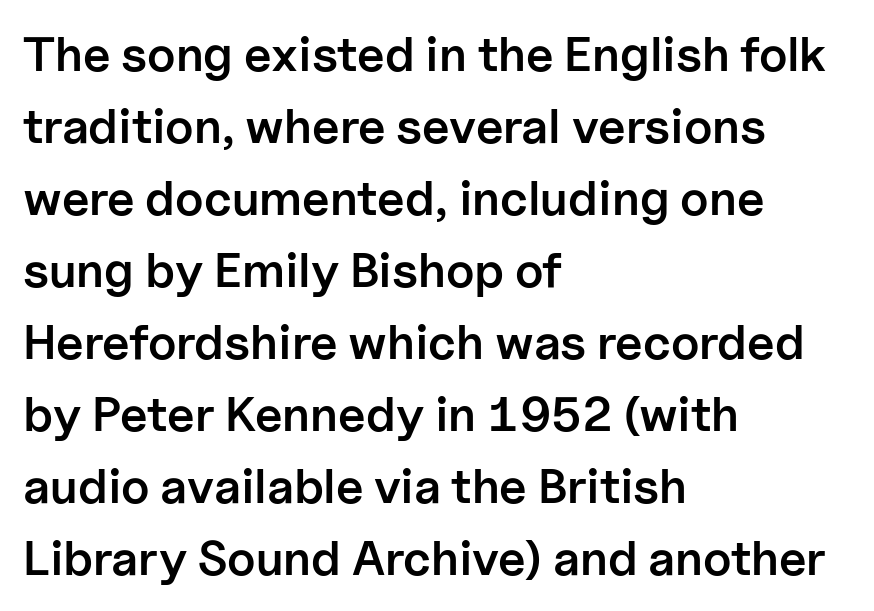
The compositor pushed each line to the left boundary. The sample has been set in demibold, a notch under bold. Words appear dense and cohesive because spacing is normal. Are there feet on the stems? There aren't — it's a sans. These lines are rendered in a variable-pitch font. The letters stand straight up with perfectly vertical stems.
